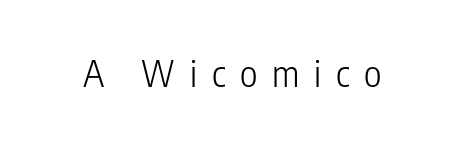
Q: Is the text bold? A: No.
Q: Is the text italic (slanted)? A: No, it is upright.
Q: Is the typeface a serif or a sans-serif typeface? A: Sans-serif.
Q: Is the text underlined? A: No.
Q: Is the spacing between letters normal or unusually wide? A: Unusually wide.
Q: Width (condensed, normal, or wide)? A: Condensed.
Q: Stroke contrast? A: Low.
Q: x-height? A: Medium.
Q: Monospaced? A: No.
